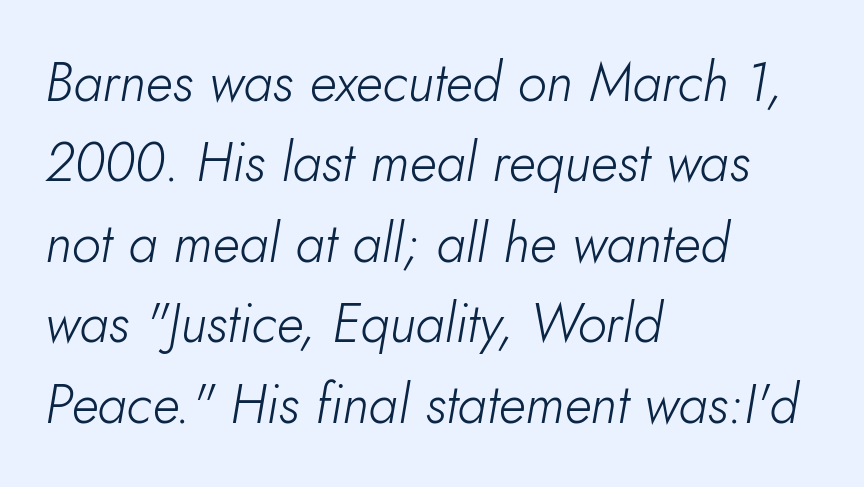
The letterforms sit shoulder to shoulder at normal distance. Does the lettering tilt? It does — this is italic. Weight: regular or lighter. Proportional: the letters do not fall into vertical columns. The typesetter chose a ragged-right arrangement here.
